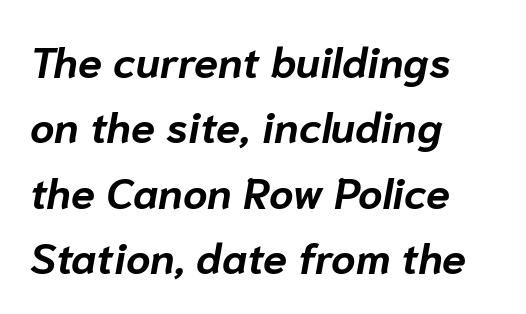
The image shows 43 px bold type, italic (leaning right); set left-aligned, normal line spacing (1.52x), normal letter spacing, not underlined; low stroke contrast and a medium x-height.
